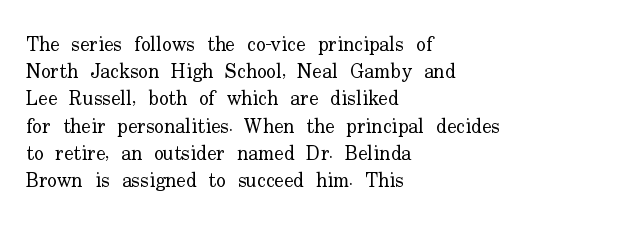
Q: Is the text bold? A: No.
Q: Is the text italic (slanted)? A: No, it is upright.
Q: Is the text underlined? A: No.
Q: How is the paragraph aligned? A: Left-aligned.
Q: Is the spacing between letters normal or unusually wide? A: Normal.
Q: Is the spacing between lines tight, normal or loose? A: Normal.
